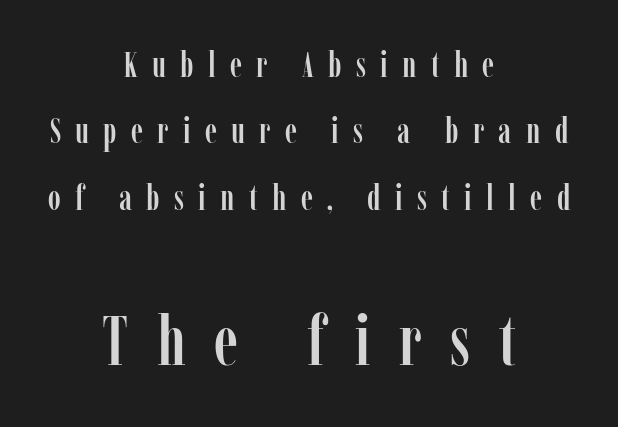
A student would call this center alignment; a typographer would say set centered. Of the two passages, the one underneath uses the larger point size. The text was rendered using a seriffed face with decorative stroke endings. The letters advance in unequal steps, a hallmark of proportional type. In terms of posture, this sample is upright.
